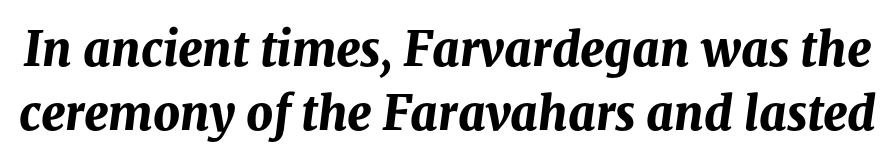
The glyphs look as if they've been sheared to an angle. Caption: standard tracking, unaltered. Summary of weight: heavy, a full bold. The foot of each line stays bare and open. These lines are rendered in a variable-pitch font. Vertically, the passage feels balanced, rows spaced as you'd expect.
